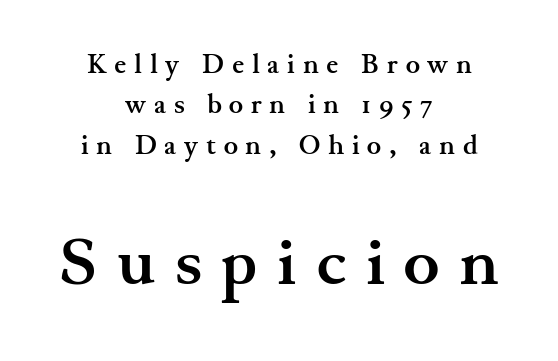
Q: Is the text bold? A: Yes.
Q: Is the text italic (slanted)? A: No, it is upright.
Q: Is the typeface a serif or a sans-serif typeface? A: Serif.
Q: Is the text underlined? A: No.
Q: How is the paragraph aligned? A: Centered.
Q: Is the spacing between letters normal or unusually wide? A: Unusually wide.
Q: Is the spacing between lines tight, normal or loose? A: Normal.
Q: Which block of text is set in a larger size, the first (top) or the second (bottom)? A: The second (bottom) one.
Q: Width (condensed, normal, or wide)? A: Wide.
Q: Stroke contrast? A: Medium.
Q: x-height? A: Small.
Q: Monospaced? A: No.
